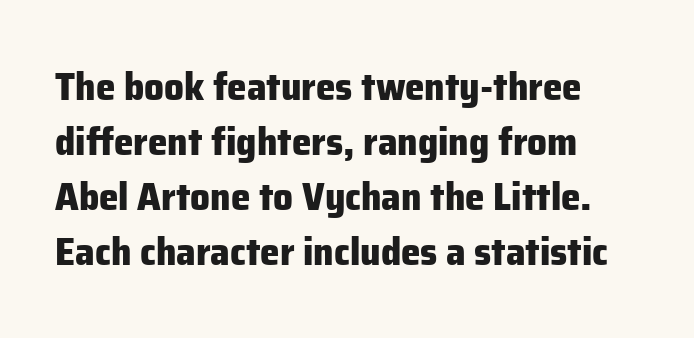
Classification — sans serif. Inter-character spacing is left at the font's built-in metrics. Plain, unruled lines of type. Typeset ragged right — the left edge is the straight one.
